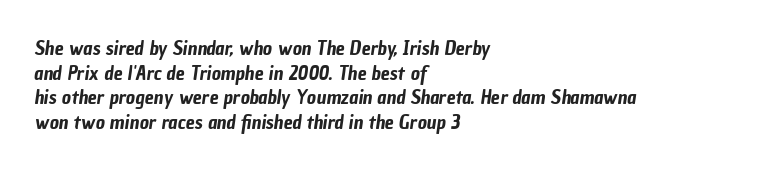
{"underline": "no", "align": "left", "line_spacing_ratio": 1.23, "letter_spacing": "normal", "letter_spacing_em": 0.0, "glyph_px": 20}
